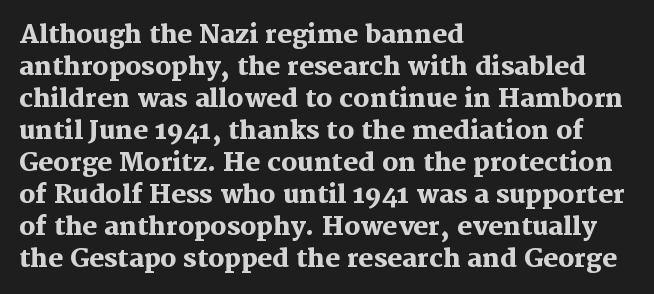
The typesetter chose a ragged-right arrangement here. The line texture is even and compact thanks to regular tracking. Summary of weight: heavy, a full bold. Vertically, the passage feels balanced, rows spaced as you'd expect. In terms of posture, this sample is upright.
